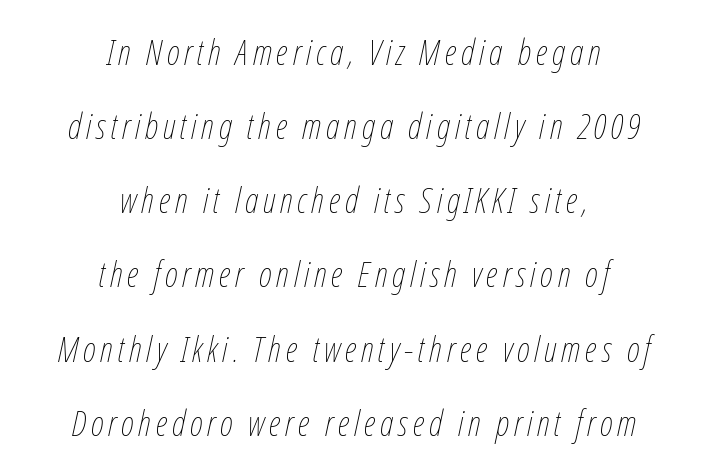
The image shows 36 px thin, condensed type, italic (leaning right); set centered, loose line spacing (2.06x), not underlined; low stroke contrast and a medium x-height.
